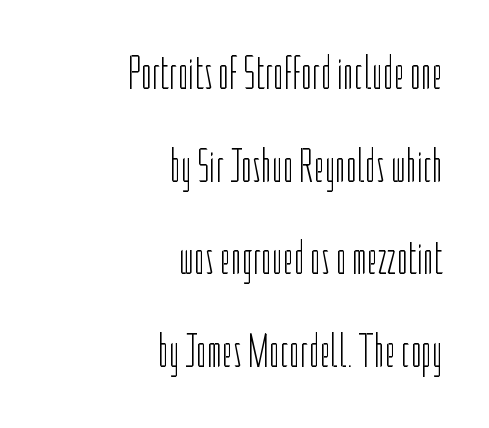
The image shows 47 px light, condensed sans-serif type, upright; set right-aligned, loose line spacing (1.97x), normal letter spacing, not underlined; low stroke contrast and a medium x-height.
